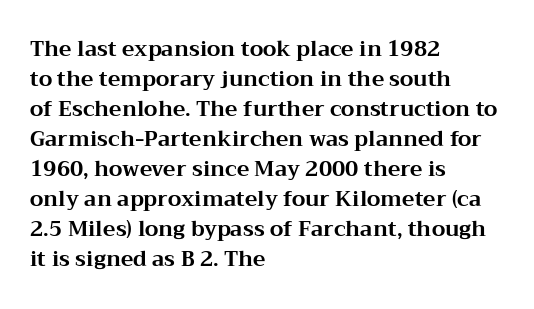
The image shows 21 px bold type, upright; set left-aligned, normal line spacing (1.43x), normal letter spacing, not underlined.
